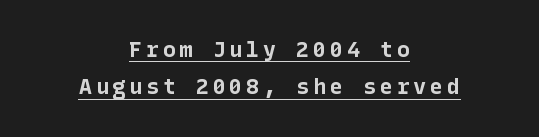
Plenty of ink on the page — the face is bold. The specimen includes a rule beneath the text block's lines. This is the regular roman posture of the typeface. Is the block centered? Yes — each line is placed symmetrically about the middle. In terms of leading, this rendering sits right in the middle.
